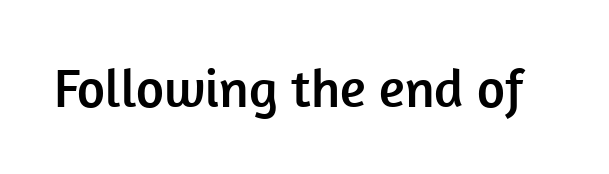
The image shows 54 px sans-serif type, upright; set normal letter spacing, not underlined; low stroke contrast and a medium x-height.
